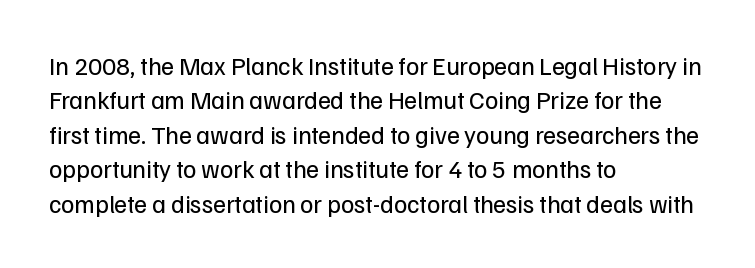
Q: Is the text bold? A: No.
Q: Is the text italic (slanted)? A: No, it is upright.
Q: Is the text underlined? A: No.
Q: How is the paragraph aligned? A: Left-aligned.
Q: Is the spacing between letters normal or unusually wide? A: Normal.
Q: Is the spacing between lines tight, normal or loose? A: Normal.
